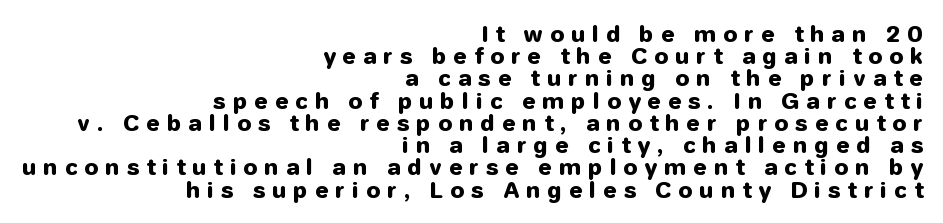
Strokes here are thick enough to call this a true bold. One glance says dense: line gaps are narrower than usual. The specimen omits any rule beneath the text block's lines. If you drew a line through each stem, it would be perfectly vertical.
